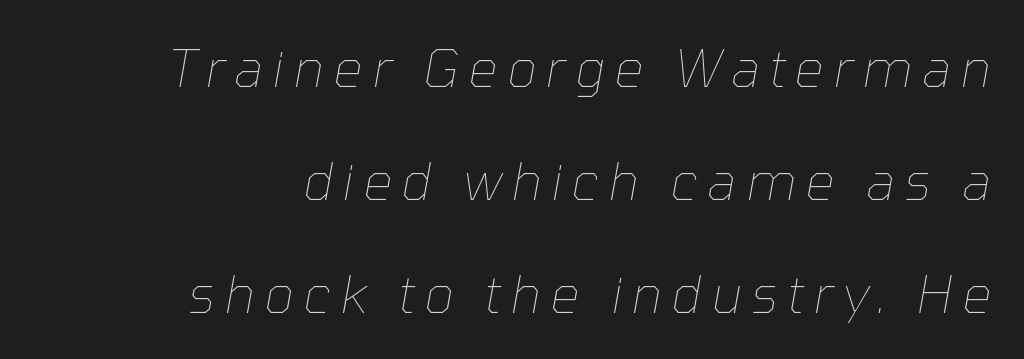
Q: Is the text bold? A: No.
Q: Is the text italic (slanted)? A: Yes, it leans right by about 10 degrees.
Q: Is the text underlined? A: No.
Q: How is the paragraph aligned? A: Right-aligned.
Q: Is the spacing between lines tight, normal or loose? A: Loose.
Q: Width (condensed, normal, or wide)? A: Normal.
Q: Stroke contrast? A: Low.
Q: x-height? A: Medium.
Q: Monospaced? A: No.
